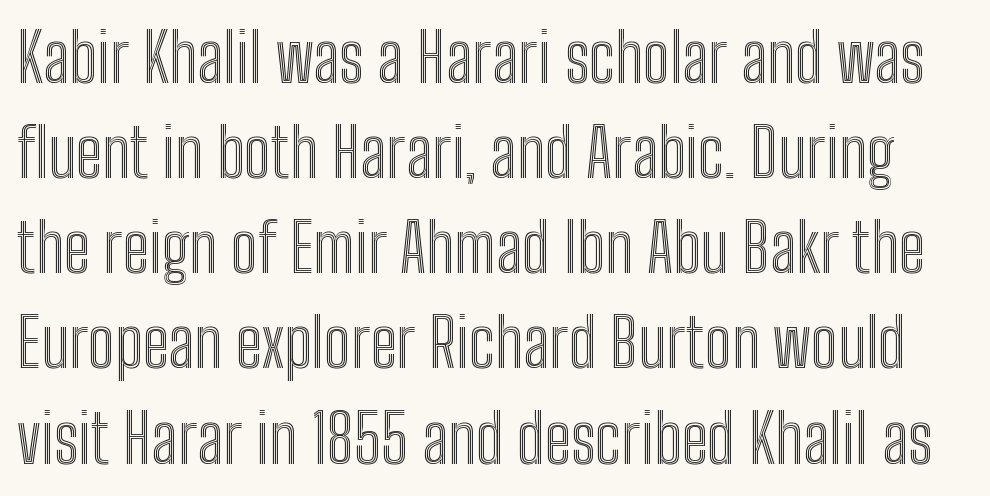
The image shows 67 px condensed type, upright; set normal line spacing (1.42x), normal letter spacing, not underlined; a medium x-height.
